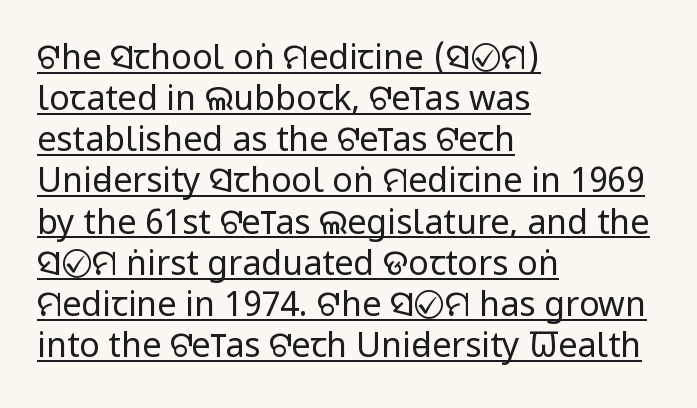
Proportional: the letters do not fall into vertical columns. The specimen reads as upright at a glance. Is the stroke heavy? The answer is a plain regular-or-lighter. This sample is left-justified, so line endings fall wherever the words run out. Caption: lettering with a line underneath.
